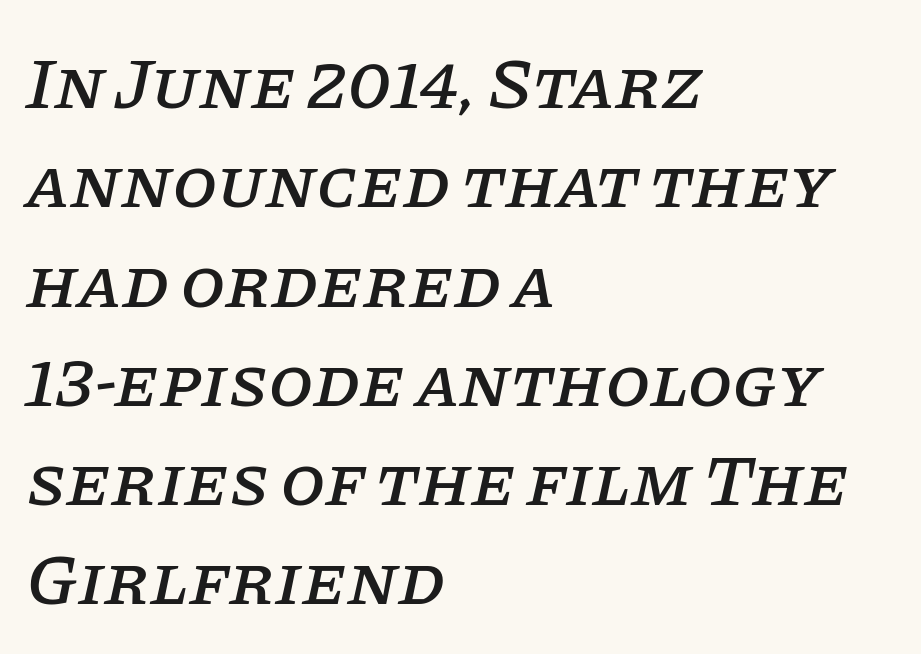
Q: Is the text italic (slanted)? A: Yes, it leans right by about 11 degrees.
Q: Is the typeface a serif or a sans-serif typeface? A: Serif.
Q: Is the text underlined? A: No.
Q: How is the paragraph aligned? A: Left-aligned.
Q: Is the spacing between letters normal or unusually wide? A: Normal.
Q: Is the spacing between lines tight, normal or loose? A: Normal.
Q: Width (condensed, normal, or wide)? A: Normal.
Q: Stroke contrast? A: Low.
Q: x-height? A: Large.
Q: Monospaced? A: No.
